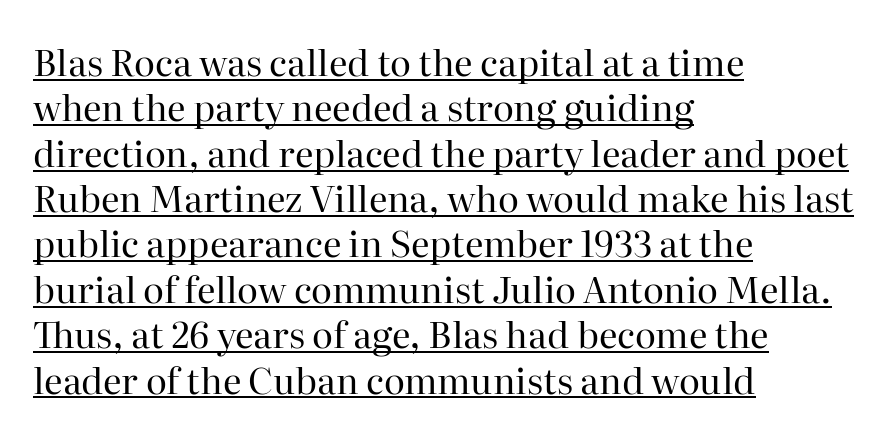
{"serif": "yes", "italic": "no", "bold": "no", "weight": "regular", "width": "normal", "stroke_contrast": "high", "x_height": "medium", "monospaced": "no", "underline": "yes", "align": "left", "line_spacing": "normal", "line_spacing_ratio": 1.26, "letter_spacing": "normal", "letter_spacing_em": 0.0, "glyph_px": 36}
